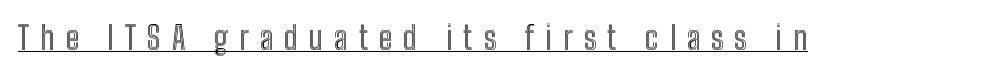
The image shows 32 px condensed type, upright; set unusually wide letter spacing (+0.34 em), underlined; a medium x-height.
